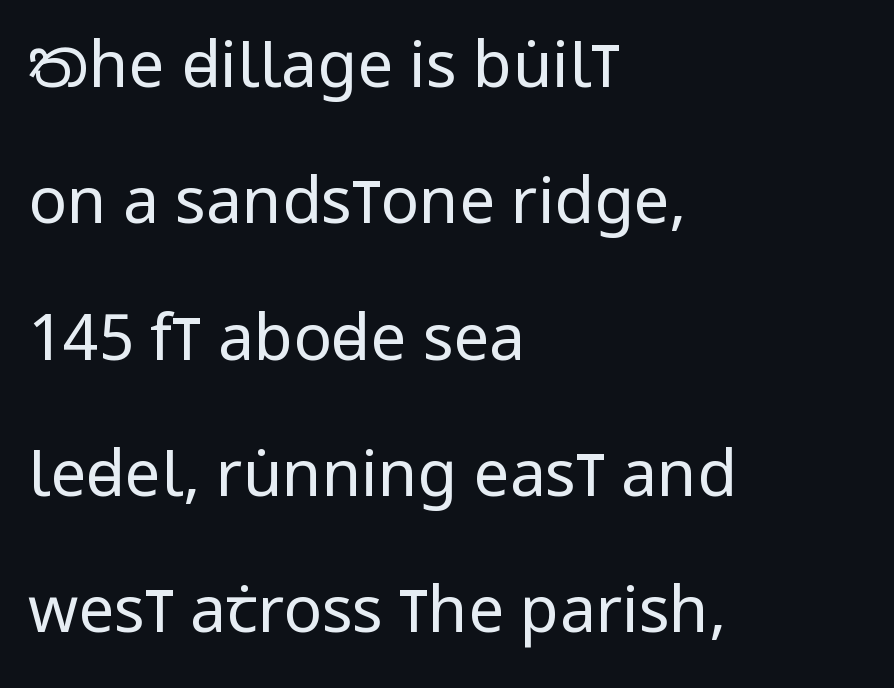
The designer went with a sans here, leaving each stem footless. Tracking value appears to be zero — textbook default spacing. The specimen reads as upright at a glance. This sample trades compactness for vertical openness between lines. The weight tops out at a normal text grade. Proportional: the letters do not fall into vertical columns.
